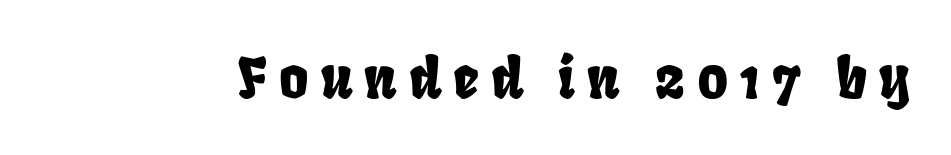
The image shows 56 px condensed sans-serif type; set unusually wide letter spacing (+0.21 em), not underlined; low stroke contrast and a large x-height.
